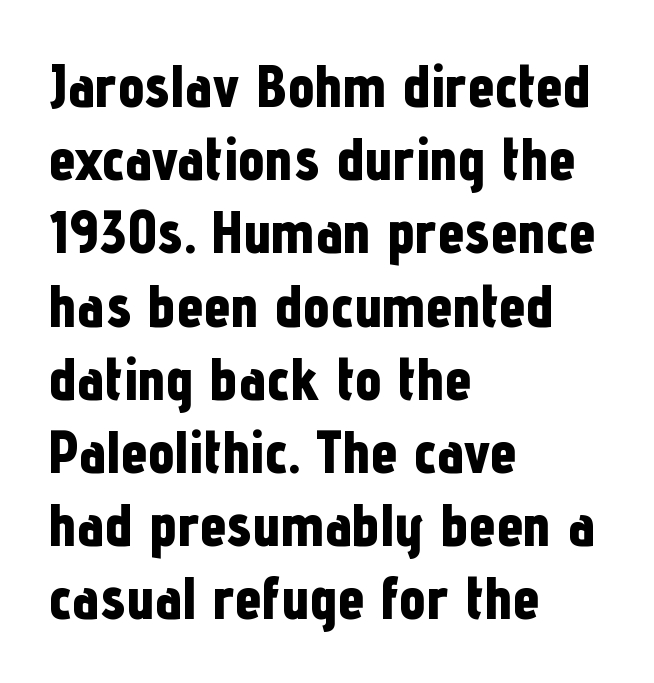
{"serif": "no", "italic": "no", "bold": "yes", "weight": "bold", "width": "condensed", "stroke_contrast": "low", "x_height": "medium", "monospaced": "no", "underline": "no", "align": "left", "line_spacing_ratio": 1.22, "letter_spacing": "normal", "letter_spacing_em": 0.0, "glyph_px": 60}
